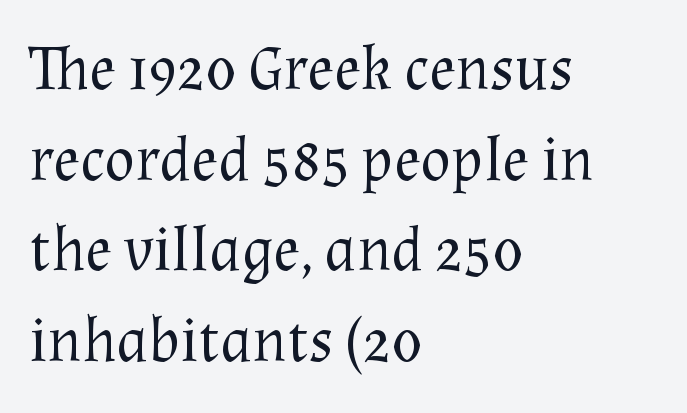
Varying glyph widths throughout — classic text-font behaviour. The passage shown is not underscored anywhere. Vertically, the passage feels balanced, rows spaced as you'd expect.
